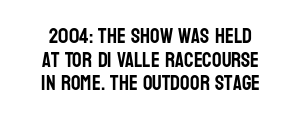
Q: Is the text italic (slanted)? A: No, it is upright.
Q: Is the text underlined? A: No.
Q: How is the paragraph aligned? A: Centered.
Q: Is the spacing between letters normal or unusually wide? A: Normal.
Q: Is the spacing between lines tight, normal or loose? A: Tight.
